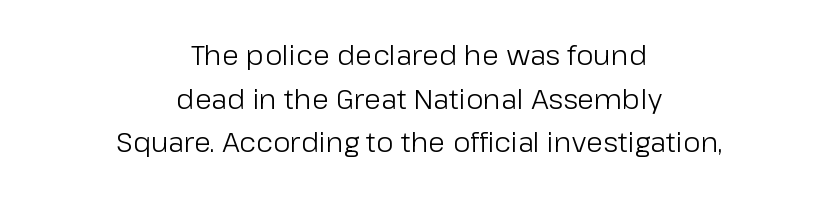
{"serif": "no", "italic": "no", "bold": "no", "weight": "light", "width": "normal", "stroke_contrast": "low", "x_height": "medium", "monospaced": "no", "underline": "no", "align": "center", "line_spacing": "normal", "line_spacing_ratio": 1.56, "letter_spacing": "normal", "letter_spacing_em": 0.0, "glyph_px": 28}
